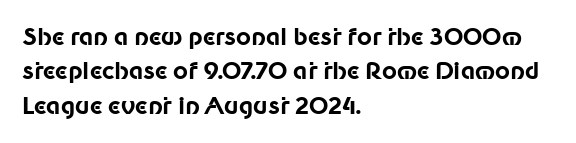
The image shows 23 px bold type, upright; set left-aligned, normal line spacing (1.49x), normal letter spacing, not underlined.
